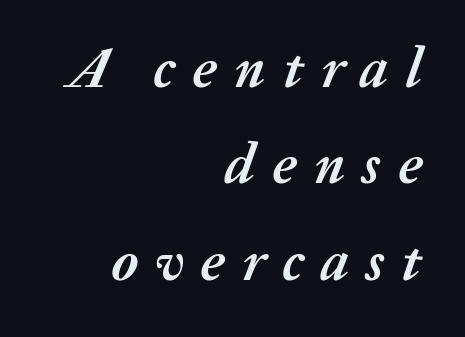
The image shows 57 px semibold type, italic (leaning right); set right-aligned, normal line spacing (1.69x), unusually wide letter spacing (+0.3 em), not underlined; medium stroke contrast and a medium x-height.
